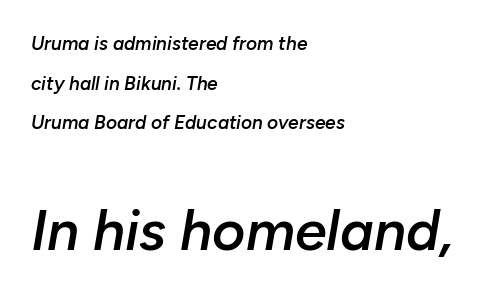
{"italic": "yes", "lean": "right", "slant_degrees": 10, "bold": "semi", "weight": "semibold", "width": "normal", "stroke_contrast": "low", "x_height": "medium", "monospaced": "no", "underline": "no", "align": "left", "line_spacing": "loose", "line_spacing_ratio": 2.08, "letter_spacing": "normal", "letter_spacing_em": 0.0, "larger_block": "second", "size_ratio": 3.0, "glyph_px": 57}
